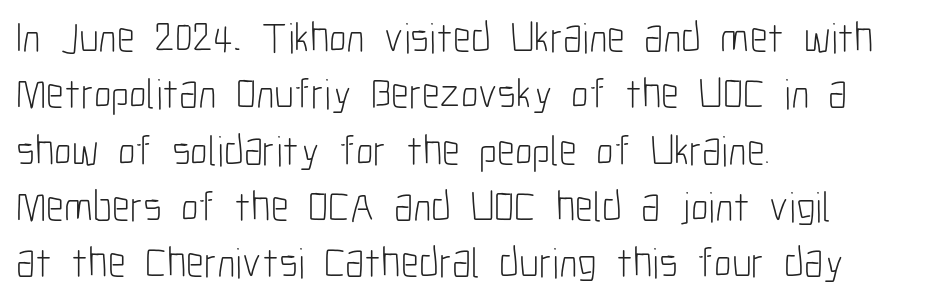
This sample has the flowing, uneven cadence of proportional lettering. The space directly below the letters is spotless. These lines stack with their left ends in a neat column. This rendering leaves character spacing at its baseline value. Notice how the stems are strictly vertical — no italics here. This rendering employs a face without finishing strokes, i.e., a sans-serif.
